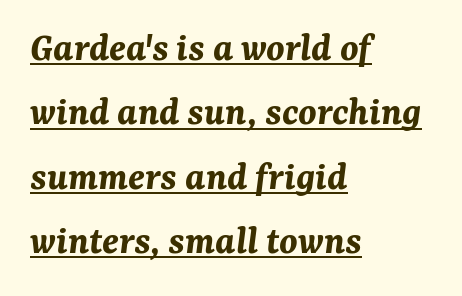
The passage is arranged the way most books set body copy — flush left. What stands out about the letter spacing? Nothing — it is the standard amount. Each new line begins a customary step beneath the previous one. Designer's note — italics engaged. Like a heading marked for emphasis, these lines bear an underscore. The face used here is proportionally spaced, like ordinary book or web type.
